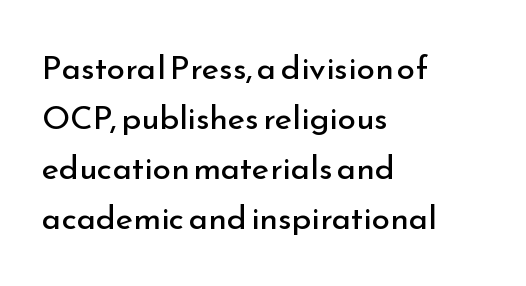
The type sits square on the baseline with zero lean. The lines are quadded left. The typeface has the unassuming heft of standard copy or less. The face used here is proportionally spaced, like ordinary book or web type.
